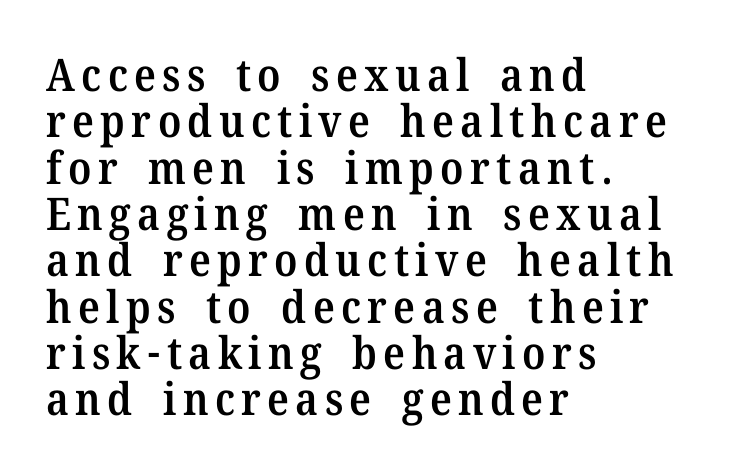
{"serif": "yes", "italic": "no", "bold": "semi", "weight": "semibold", "width": "normal", "stroke_contrast": "medium", "x_height": "medium", "monospaced": "no", "underline": "no", "align": "left", "line_spacing": "tight", "line_spacing_ratio": 1.03, "glyph_px": 45}
